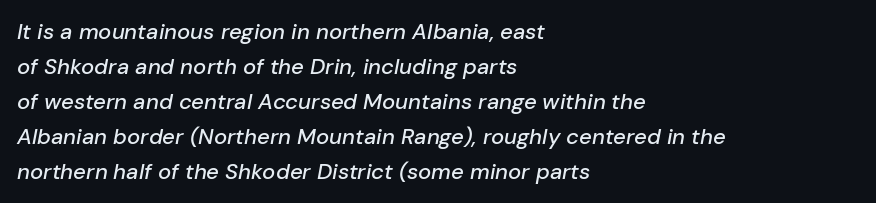
Whoever set this chose a conventional vertical rhythm. Italic? Definitely — the glyphs are oblique. Each word holds together tightly as a unit, with standard inter-letter gaps. Descenders hang freely into open space.
